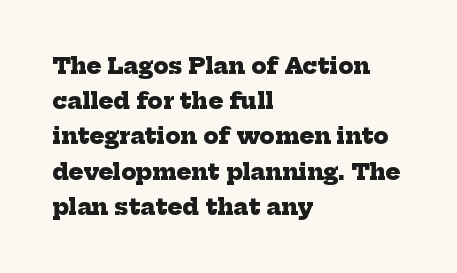
Honestly, the letter spacing is just normal — you wouldn't notice it. Typographic density is high because the face is bold. Line starts are locked; line ends wander. Summary of vertical rhythm: regular, with standard interline spacing. Glance below the letters and you will spot only blank space.
